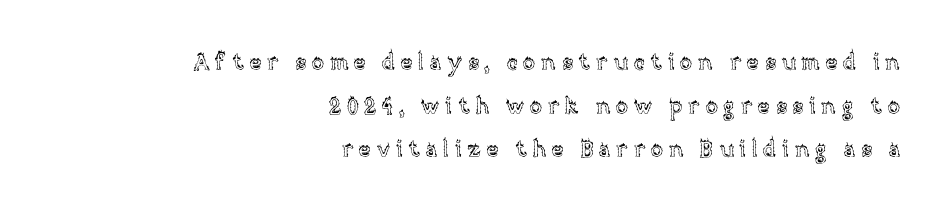
This rendering uses right alignment, leaving the left contour irregular. Clear beneath every line of the passage. Upright lettering throughout. Quick note: interline space is abundant. The passage shown has open, widely tracked lettering throughout.
